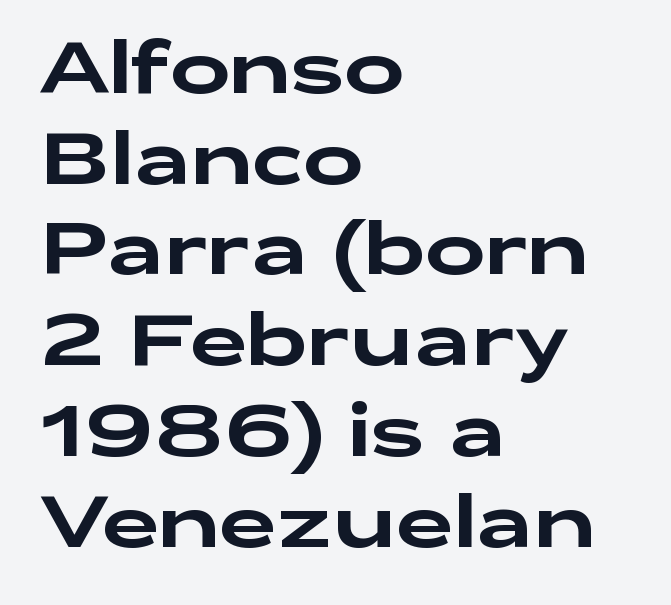
The image shows 72 px wide sans-serif type, upright; set left-aligned, normal line spacing (1.26x), normal letter spacing, not underlined; low stroke contrast and a medium x-height.
